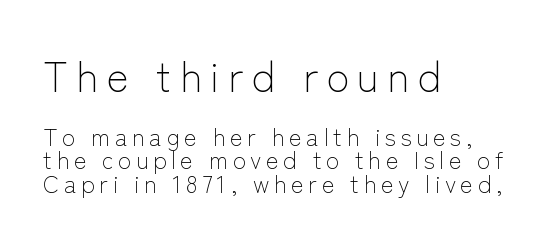
The image shows 42 px light sans-serif type, upright; set left-aligned, tight line spacing (0.98x), not underlined; the first (top) block is 1.75x larger; low stroke contrast and a medium x-height.
